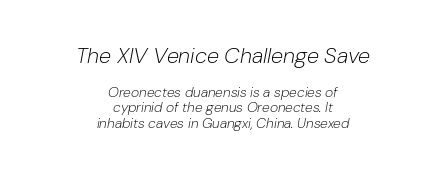
Q: Is the text bold? A: No.
Q: Is the text italic (slanted)? A: Yes, it leans right by about 10 degrees.
Q: Is the text underlined? A: No.
Q: How is the paragraph aligned? A: Centered.
Q: Is the spacing between letters normal or unusually wide? A: Normal.
Q: Is the spacing between lines tight, normal or loose? A: Tight.
Q: Which block of text is set in a larger size, the first (top) or the second (bottom)? A: The first (top) one.
